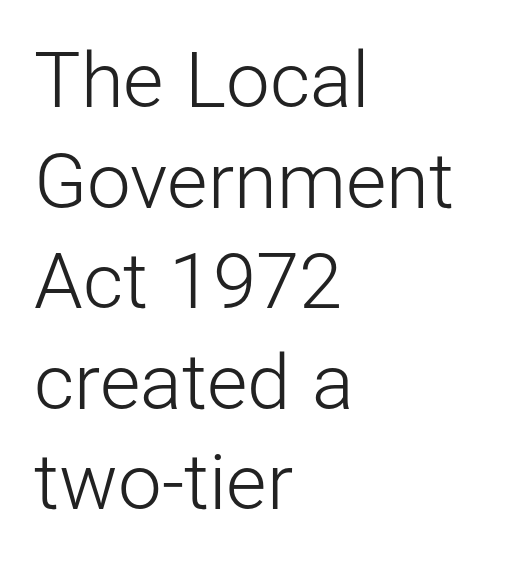
Here the designer chose a conventional face with non-uniform glyph widths. Letterform terminals end flat and unadorned throughout the passage. Is the letter spacing exaggerated? No — it looks like the ordinary default. Designer's note — italics off, roman on. Leading: standard.
